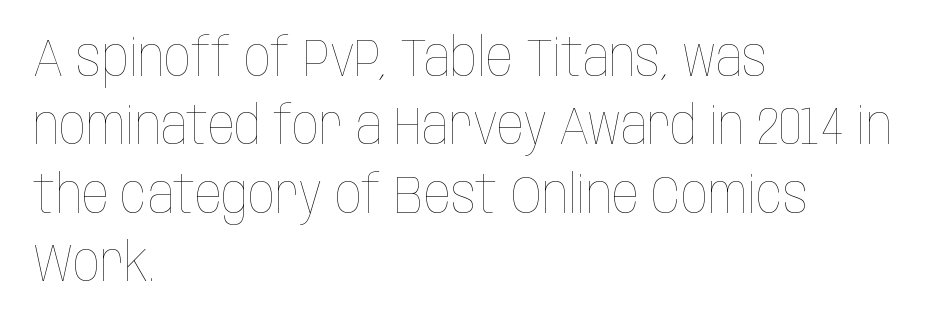
Q: Is the text bold? A: No.
Q: Is the text italic (slanted)? A: No, it is upright.
Q: Is the text underlined? A: No.
Q: How is the paragraph aligned? A: Left-aligned.
Q: Is the spacing between letters normal or unusually wide? A: Normal.
Q: Is the spacing between lines tight, normal or loose? A: Normal.
Q: Width (condensed, normal, or wide)? A: Condensed.
Q: Stroke contrast? A: Low.
Q: x-height? A: Large.
Q: Monospaced? A: No.
